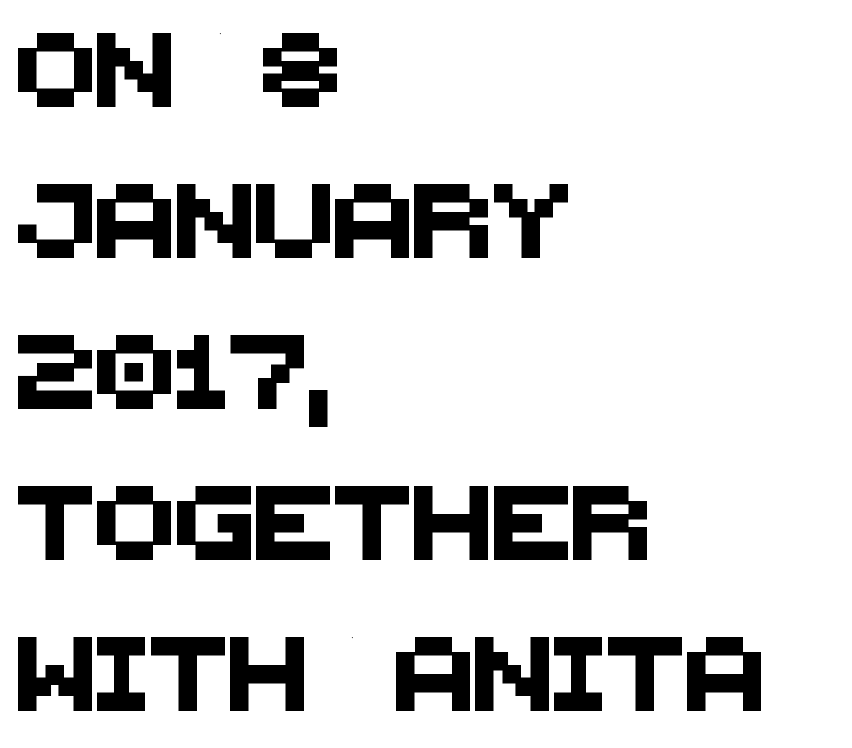
Q: Is the typeface a serif or a sans-serif typeface? A: Sans-serif.
Q: Is the text underlined? A: No.
Q: How is the paragraph aligned? A: Left-aligned.
Q: Is the spacing between letters normal or unusually wide? A: Normal.
Q: Is the spacing between lines tight, normal or loose? A: Loose.
Q: Width (condensed, normal, or wide)? A: Normal.
Q: Stroke contrast? A: Medium.
Q: x-height? A: Large.
Q: Monospaced? A: No.
